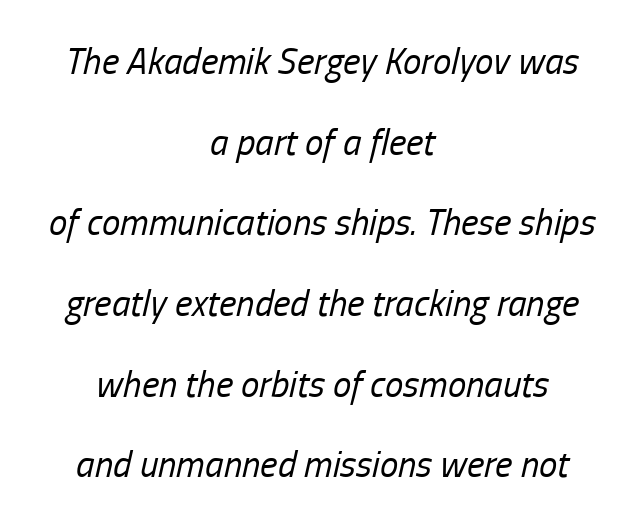
Q: Is the text bold? A: No.
Q: Is the text italic (slanted)? A: Yes, it leans right by about 13 degrees.
Q: Is the text underlined? A: No.
Q: How is the paragraph aligned? A: Centered.
Q: Is the spacing between letters normal or unusually wide? A: Normal.
Q: Is the spacing between lines tight, normal or loose? A: Loose.
Q: Width (condensed, normal, or wide)? A: Condensed.
Q: Stroke contrast? A: Low.
Q: x-height? A: Medium.
Q: Monospaced? A: No.
